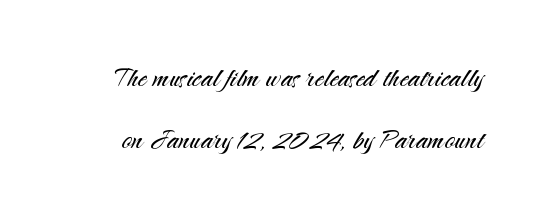
Q: Is the text bold? A: No.
Q: Is the text italic (slanted)? A: Yes.
Q: Is the typeface a serif or a sans-serif typeface? A: Sans-serif.
Q: Is the text underlined? A: No.
Q: Is the spacing between letters normal or unusually wide? A: Normal.
Q: Width (condensed, normal, or wide)? A: Normal.
Q: Stroke contrast? A: Medium.
Q: x-height? A: Small.
Q: Monospaced? A: No.
